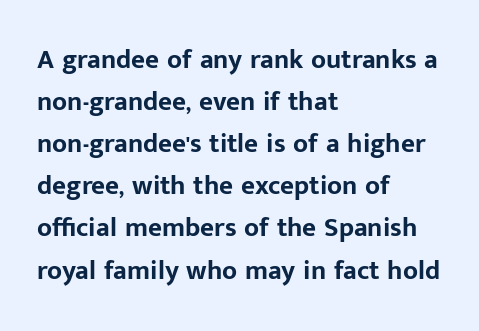
{"italic": "no", "bold": "yes", "underline": "no", "align": "left", "line_spacing": "normal", "line_spacing_ratio": 1.56, "letter_spacing": "normal", "letter_spacing_em": 0.0, "glyph_px": 27}
